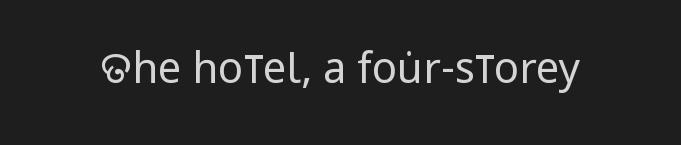
{"serif": "no", "italic": "no", "bold": "no", "weight": "regular", "width": "condensed", "stroke_contrast": "low", "x_height": "large", "monospaced": "no", "underline": "no", "letter_spacing": "normal", "letter_spacing_em": 0.0, "glyph_px": 42}
